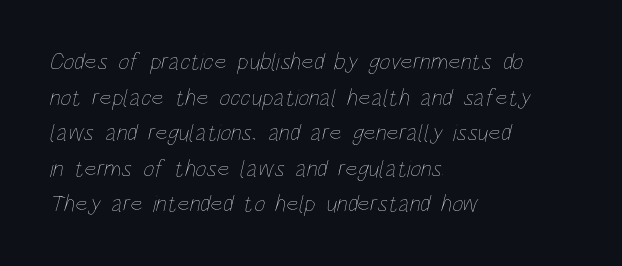
The image shows 24 px text type; set left-aligned, normal line spacing (1.48x), normal letter spacing, not underlined.
